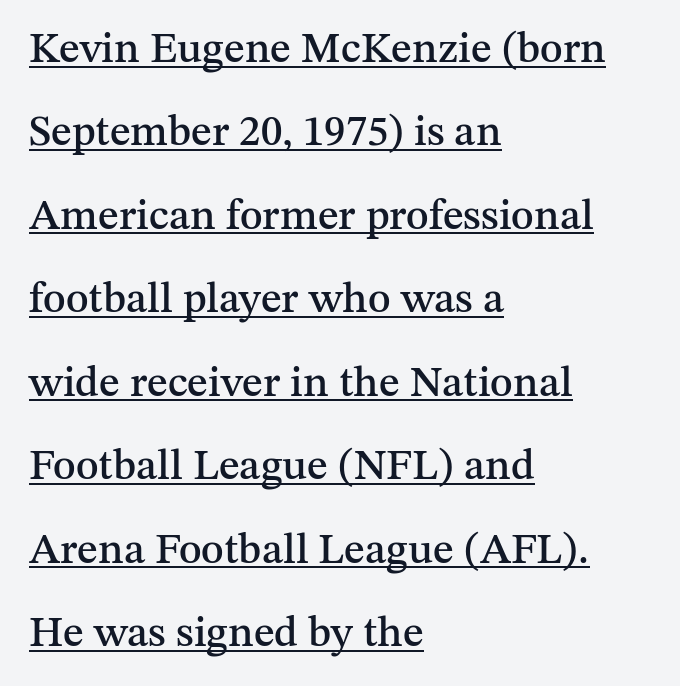
The image shows 43 px serif type, upright; set left-aligned, loose line spacing (1.94x), normal letter spacing, underlined; medium stroke contrast and a medium x-height.
